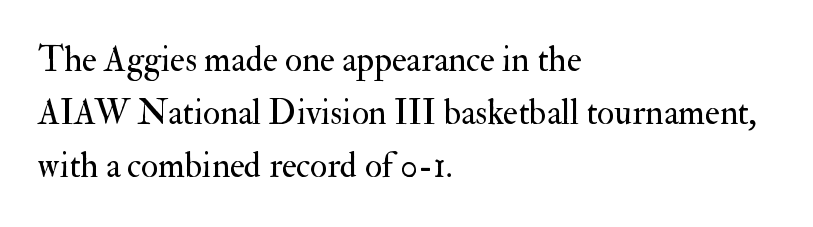
In terms of letterspacing, this is plain default setting. Stems and bowls with no extra thickness — not bold. This sample uses an upright cut, with every glyph sitting square on the baseline. The passage shown stacks its lines at a standard gap. Here the designer chose a conventional face with non-uniform glyph widths. Check where the strokes stop: tiny serifs finish them off.
